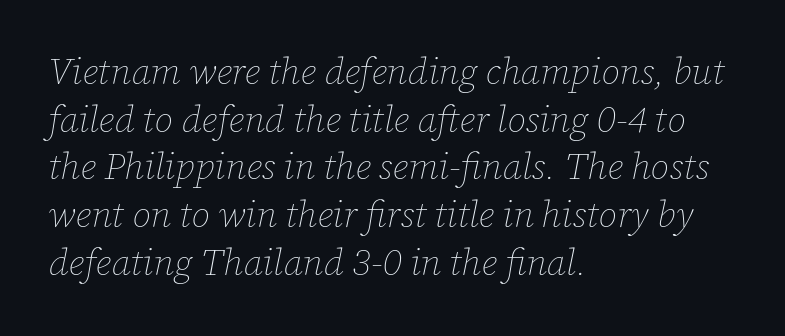
The image shows 37 px thin type, italic (leaning right); set left-aligned, normal line spacing (1.29x), normal letter spacing, not underlined; low stroke contrast and a medium x-height.
